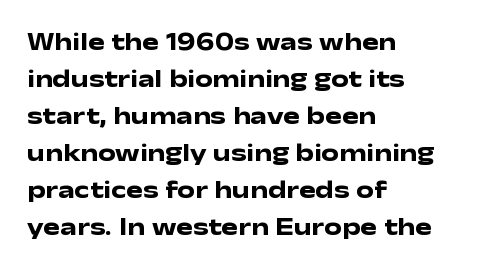
{"italic": "no", "bold": "yes", "underline": "no", "align": "left", "line_spacing": "normal", "line_spacing_ratio": 1.48, "letter_spacing": "normal", "letter_spacing_em": 0.0, "glyph_px": 25}
